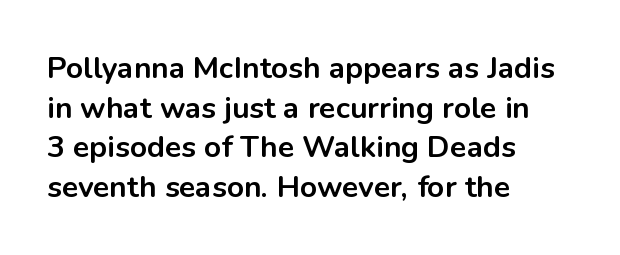
Q: Is the text bold? A: Yes.
Q: Is the text italic (slanted)? A: No, it is upright.
Q: Is the typeface a serif or a sans-serif typeface? A: Sans-serif.
Q: Is the text underlined? A: No.
Q: How is the paragraph aligned? A: Left-aligned.
Q: Is the spacing between letters normal or unusually wide? A: Normal.
Q: Is the spacing between lines tight, normal or loose? A: Normal.
Q: Width (condensed, normal, or wide)? A: Normal.
Q: Stroke contrast? A: Low.
Q: x-height? A: Medium.
Q: Monospaced? A: No.
